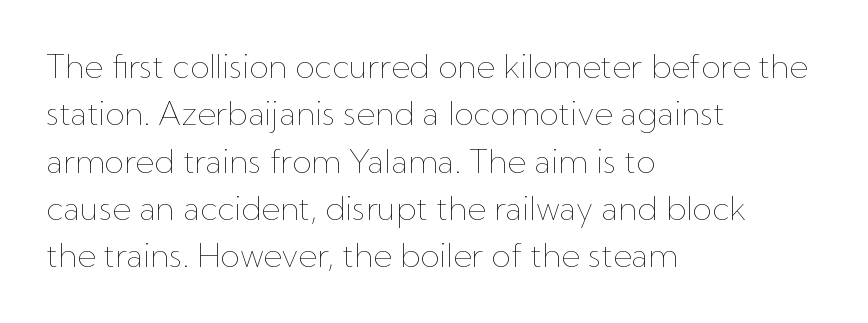
The image shows 32 px thin type, upright; set left-aligned, normal line spacing (1.48x), normal letter spacing, not underlined; low stroke contrast and a medium x-height.
